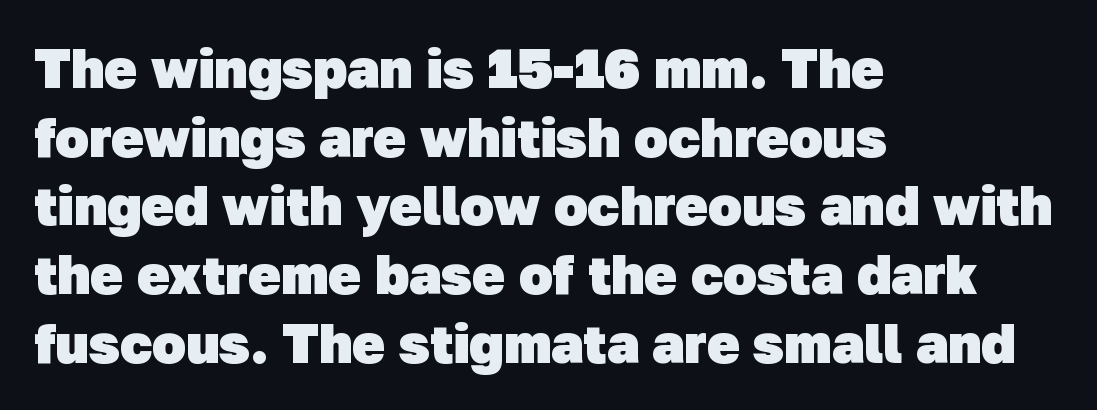
Interline gaps are of average width in this sample. The face used here is rendered with its standard letterfit. What weight is shown? A full bold with thick strokes. The space directly below the letters is spotless. The face used here is proportionally spaced, like ordinary book or web type.
